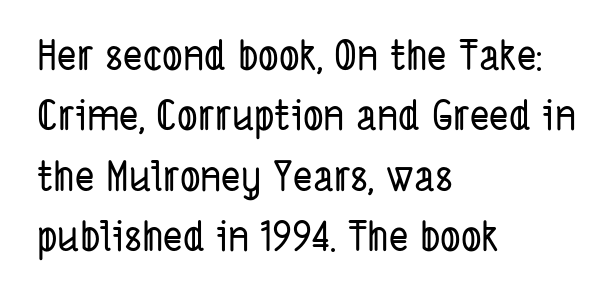
{"serif": "no", "width": "condensed", "stroke_contrast": "low", "x_height": "medium", "monospaced": "no", "underline": "no", "align": "left", "line_spacing": "normal", "line_spacing_ratio": 1.47, "letter_spacing": "normal", "letter_spacing_em": 0.0, "glyph_px": 41}
